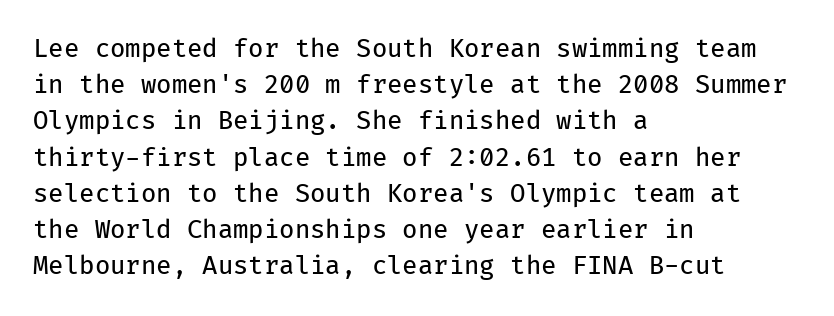
{"italic": "no", "bold": "no", "underline": "no", "align": "left", "line_spacing": "normal", "line_spacing_ratio": 1.45, "letter_spacing": "normal", "letter_spacing_em": 0.0, "glyph_px": 25}
